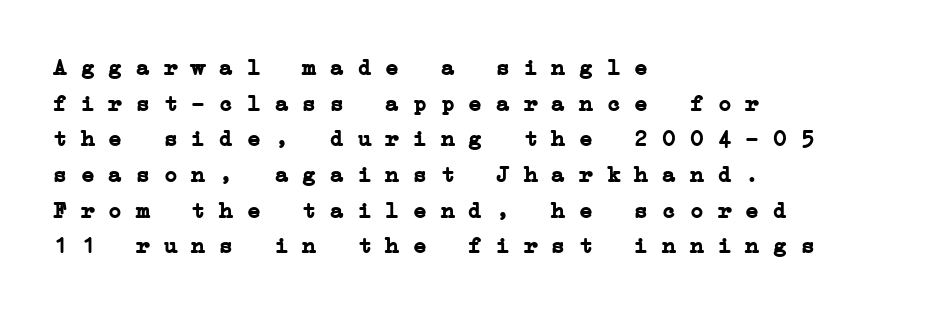
The image shows 23 px bold type; set left-aligned, normal line spacing (1.55x), normal letter spacing, not underlined.
